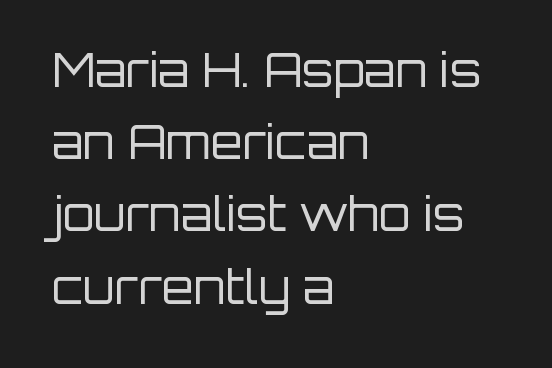
{"serif": "no", "italic": "no", "bold": "no", "weight": "regular", "width": "normal", "stroke_contrast": "low", "x_height": "large", "monospaced": "no", "underline": "no", "align": "left", "line_spacing": "normal", "line_spacing_ratio": 1.57, "letter_spacing": "normal", "letter_spacing_em": 0.0, "glyph_px": 46}
